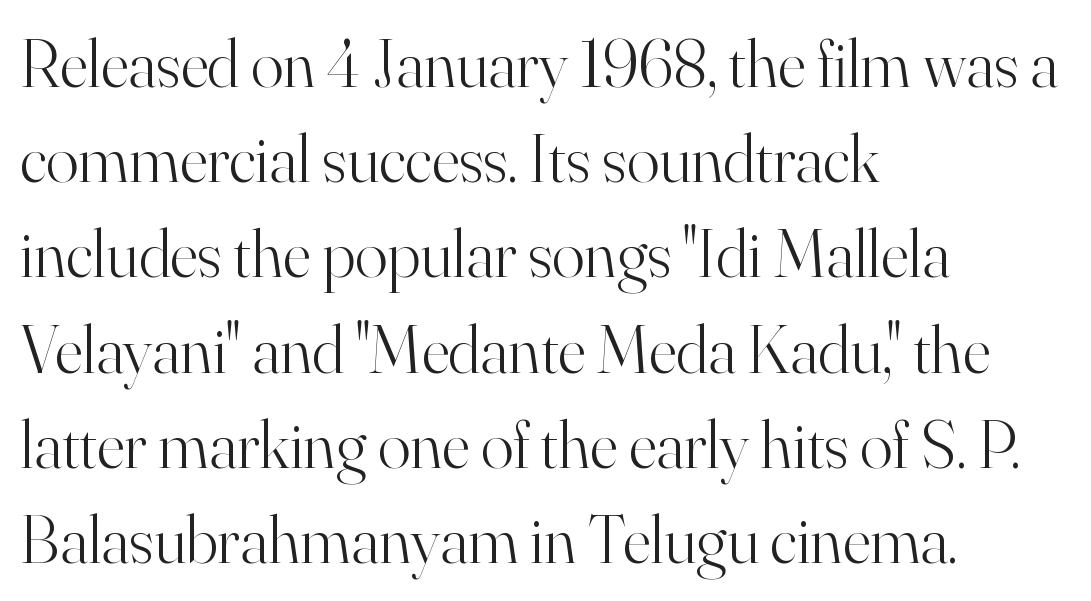
The image shows 68 px light serif type, upright; set left-aligned, normal line spacing (1.4x), normal letter spacing, not underlined; high stroke contrast and a small x-height.
